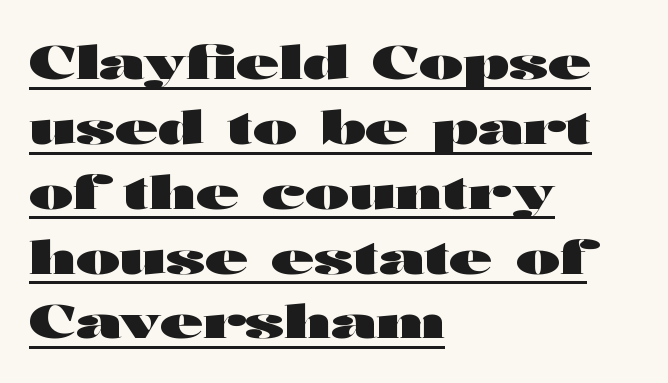
The image shows 47 px heavy, wide type, upright; set left-aligned, normal line spacing (1.38x), normal letter spacing, underlined; high stroke contrast and a medium x-height.
